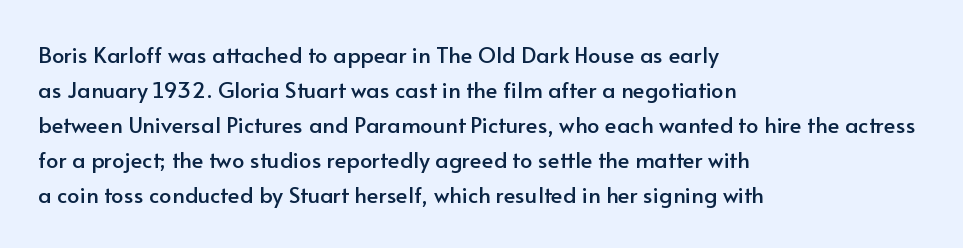
The image shows 22 px text type, upright; set left-aligned, normal line spacing (1.59x), normal letter spacing, not underlined.
